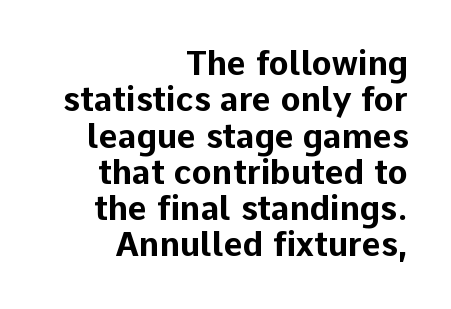
The typesetting leans heavy: a genuine bold. Quick note: not italic, upright. Each letter's strokes conclude bluntly, with no projecting serifs. Nothing unusual about the tracking: characters are spaced as the font intends. Each letter keeps its own natural width here, so spacing adapts to shape. These lines stack with their right ends in a neat column.
